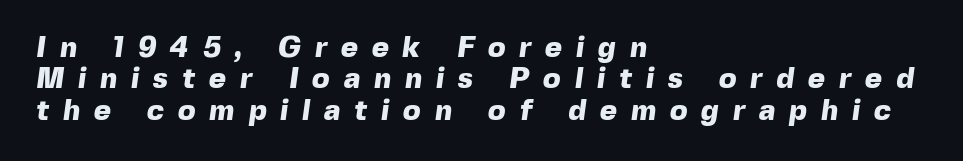
{"serif": "no", "bold": "yes", "weight": "heavy", "width": "normal", "x_height": "medium", "monospaced": "no", "underline": "no", "align": "left", "line_spacing": "tight", "line_spacing_ratio": 1.08, "letter_spacing": "wide", "letter_spacing_em": 0.48, "glyph_px": 29}
